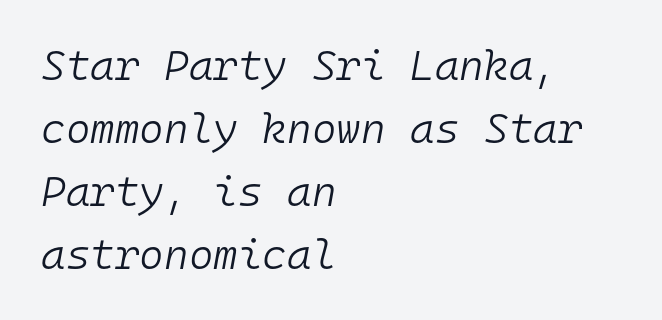
Normally led — the rows are evenly, conventionally spaced. Weight: in the light-to-regular range. This rendering features lettering with no underline. Horizontally, the lines are justified to the leading edge only. Is this a fixed-width face? Yes — each glyph sits in an identical cell.
